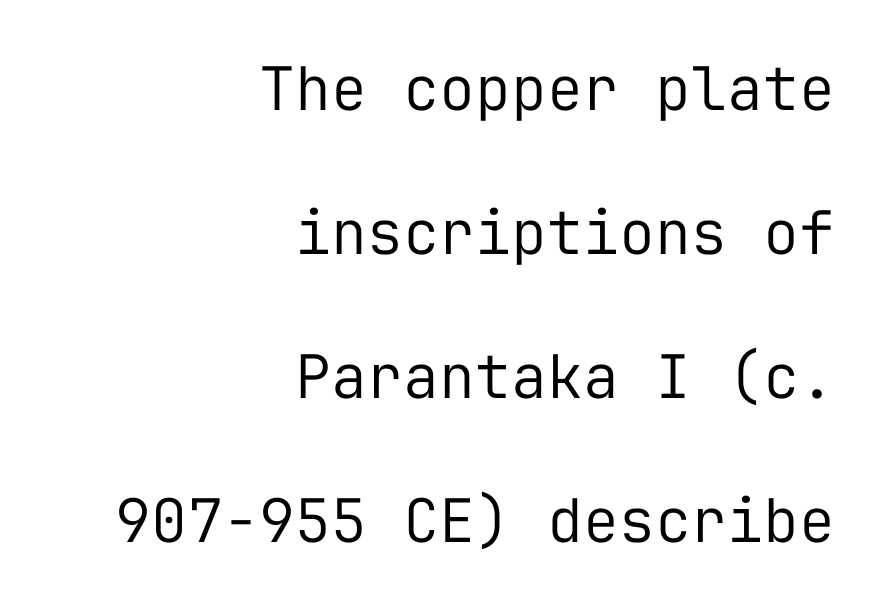
The image shows 60 px regular-weight sans-serif type, upright, monospaced; set right-aligned, loose line spacing (2.4x), normal letter spacing, not underlined; low stroke contrast and a medium x-height.
